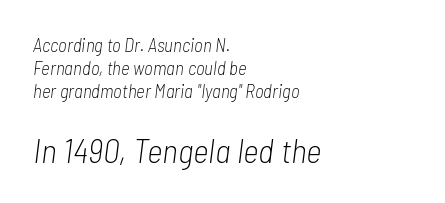
{"italic": "yes", "lean": "right", "slant_degrees": 7, "bold": "no", "weight": "light", "width": "condensed", "stroke_contrast": "low", "x_height": "medium", "monospaced": "no", "underline": "no", "align": "left", "line_spacing_ratio": 1.2, "letter_spacing": "normal", "letter_spacing_em": 0.0, "larger_block": "second", "size_ratio": 1.79, "glyph_px": 34}
